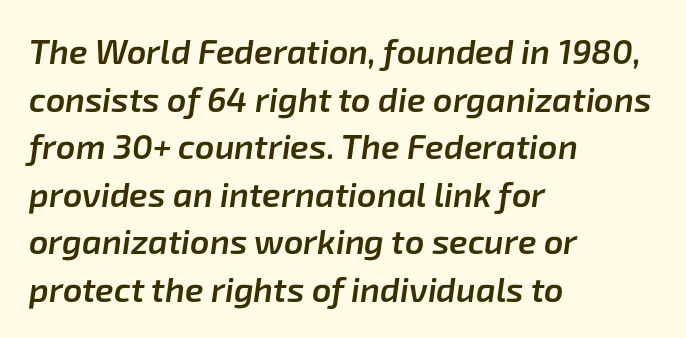
The image shows 34 px semibold type, italic (leaning right); set left-aligned, normal line spacing (1.4x), normal letter spacing, not underlined; low stroke contrast and a medium x-height.
